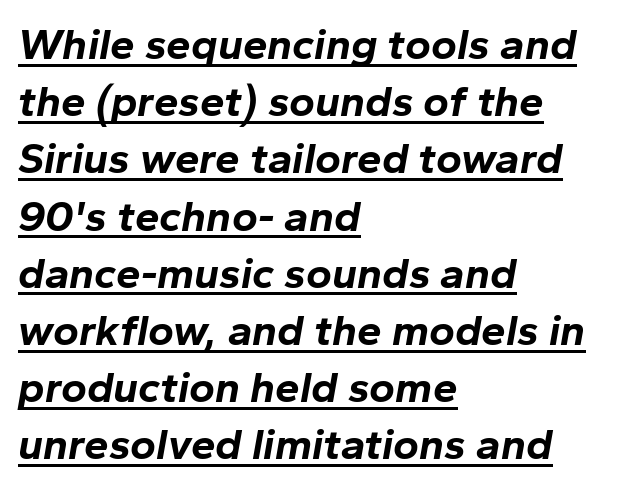
The image shows 44 px bold type, italic (leaning right); set left-aligned, normal line spacing (1.3x), normal letter spacing, underlined; low stroke contrast and a medium x-height.
